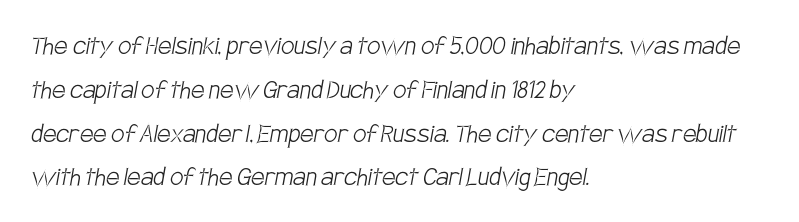
Which margin do the lines hug? The left one — the right edge is uneven. These lines are rendered in a variable-pitch font. In terms of letterform style, serifs are entirely absent. This sample keeps an unexceptional amount of space between lines.
